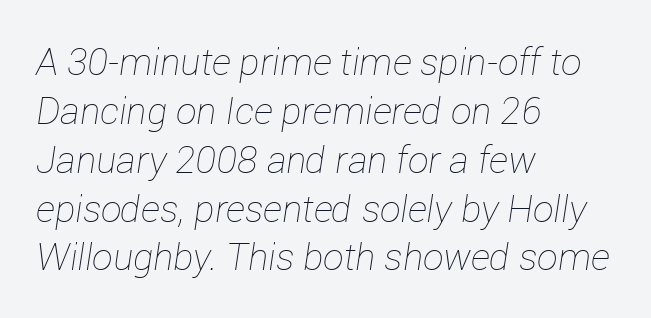
The image shows 37 px thin type, italic (leaning right); set left-aligned, normal line spacing (1.32x), normal letter spacing, not underlined; low stroke contrast and a medium x-height.
